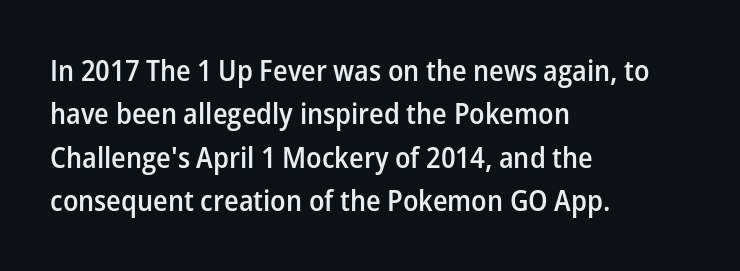
{"serif": "no", "italic": "no", "bold": "semi", "weight": "semibold", "width": "normal", "stroke_contrast": "low", "x_height": "medium", "monospaced": "no", "underline": "no", "align": "left", "line_spacing": "normal", "line_spacing_ratio": 1.5, "letter_spacing": "normal", "letter_spacing_em": 0.0, "glyph_px": 29}
